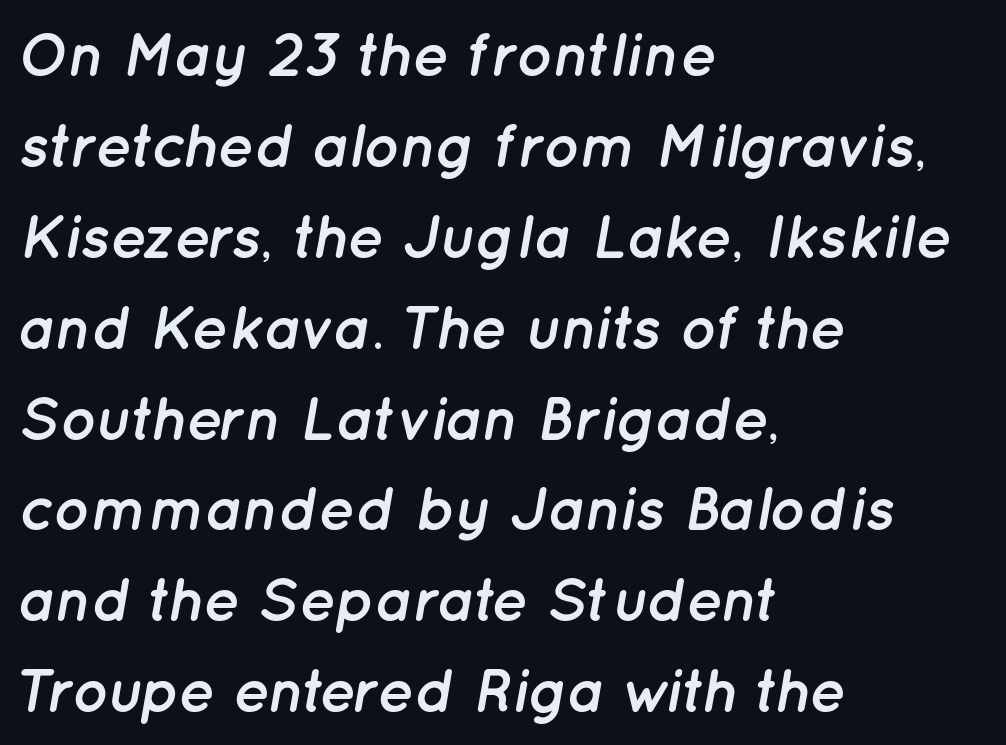
The space directly below the letters is spotless. Successive baselines arrive at the customary interval. A student would call this left alignment; a typographer would say flush left, rag right. Chunky letters — that's bold for sure. This sample uses plain, unmodified letter spacing. Each letter keeps its own natural width here, so spacing adapts to shape.
